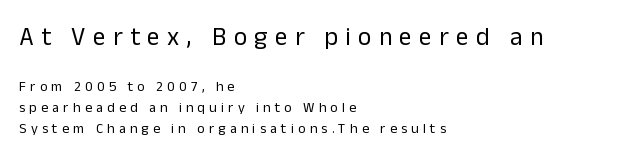
Q: Is the text bold? A: No.
Q: Is the text italic (slanted)? A: No, it is upright.
Q: Is the text underlined? A: No.
Q: How is the paragraph aligned? A: Left-aligned.
Q: Is the spacing between letters normal or unusually wide? A: Unusually wide.
Q: Is the spacing between lines tight, normal or loose? A: Normal.
Q: Which block of text is set in a larger size, the first (top) or the second (bottom)? A: The first (top) one.
